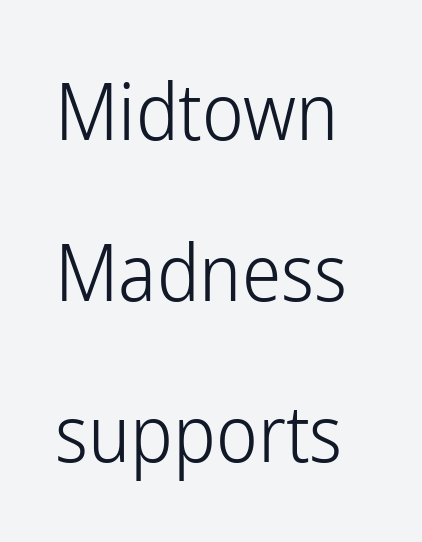
{"serif": "no", "italic": "no", "bold": "no", "weight": "light", "width": "condensed", "stroke_contrast": "low", "x_height": "medium", "monospaced": "no", "underline": "no", "line_spacing": "loose", "line_spacing_ratio": 2.04, "letter_spacing": "normal", "letter_spacing_em": 0.0, "glyph_px": 79}
